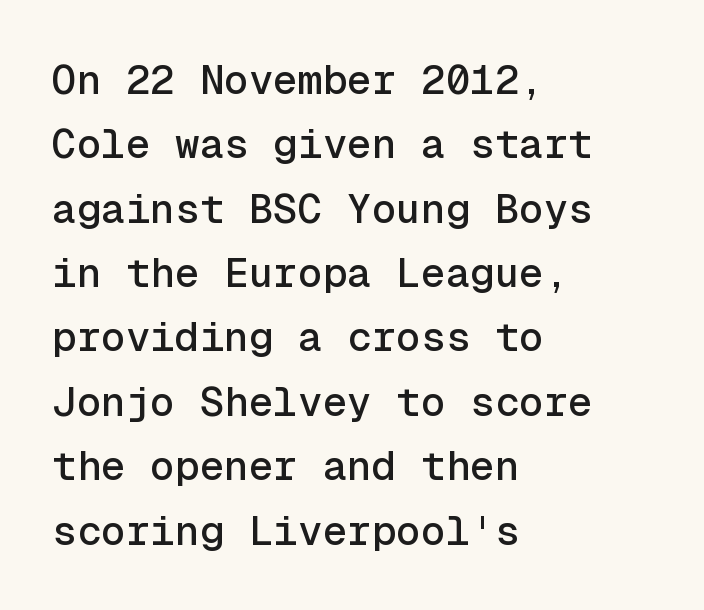
Every stem runs plumb, perpendicular to the baseline. Here the designer chose a console-style face with uniform glyph widths. Clear beneath every line of the passage. The text block is weighted toward the left margin, trailing off unevenly rightward. Students, observe: this is what conventionally led text looks like. Each word holds together tightly as a unit, with standard inter-letter gaps.
